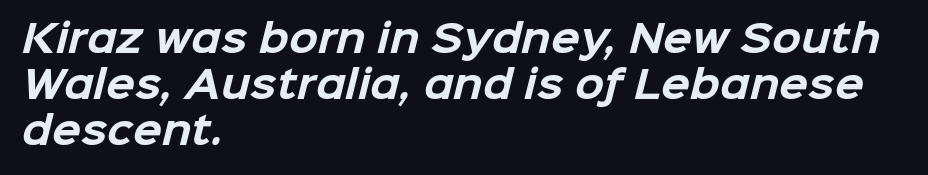
The rendering uses natural spacing where letterforms have individual widths. Each word holds together tightly as a unit, with standard inter-letter gaps. On the weight axis this lands at bold, roughly 700. Short and long lines alike share a common starting point at left. Glance below the letters and you will spot only blank space. Typographically, this falls in the sans-serif category.
